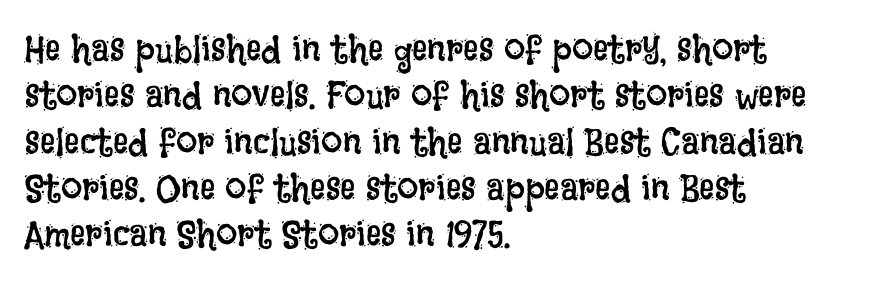
Q: Is the text bold? A: No.
Q: Is the text italic (slanted)? A: No, it is upright.
Q: Is the text underlined? A: No.
Q: How is the paragraph aligned? A: Left-aligned.
Q: Is the spacing between letters normal or unusually wide? A: Normal.
Q: Width (condensed, normal, or wide)? A: Condensed.
Q: Stroke contrast? A: Low.
Q: x-height? A: Large.
Q: Monospaced? A: No.
